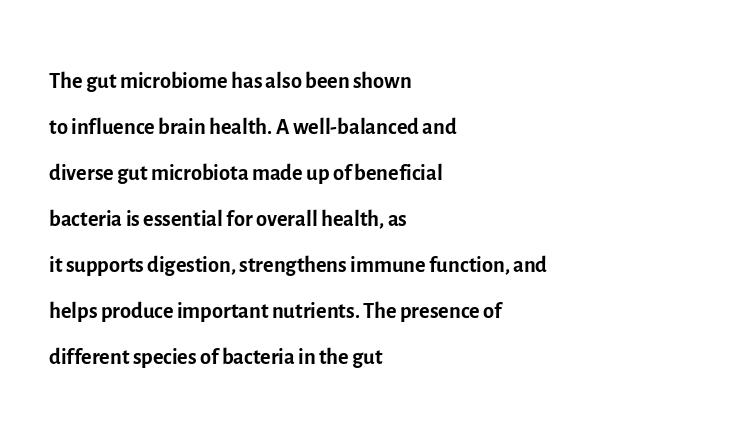
Q: Is the text bold? A: No.
Q: Is the text italic (slanted)? A: No, it is upright.
Q: Is the typeface a serif or a sans-serif typeface? A: Sans-serif.
Q: Is the text underlined? A: No.
Q: How is the paragraph aligned? A: Left-aligned.
Q: Is the spacing between letters normal or unusually wide? A: Normal.
Q: Is the spacing between lines tight, normal or loose? A: Normal.
Q: Width (condensed, normal, or wide)? A: Normal.
Q: x-height? A: Medium.
Q: Monospaced? A: No.
